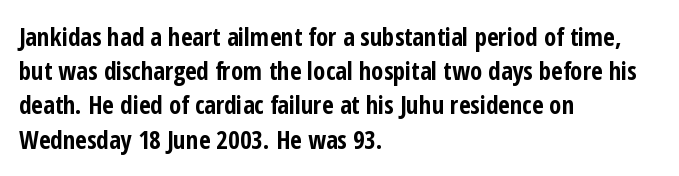
Q: Is the text bold? A: Yes.
Q: Is the text italic (slanted)? A: No, it is upright.
Q: Is the text underlined? A: No.
Q: How is the paragraph aligned? A: Left-aligned.
Q: Is the spacing between letters normal or unusually wide? A: Normal.
Q: Is the spacing between lines tight, normal or loose? A: Normal.
